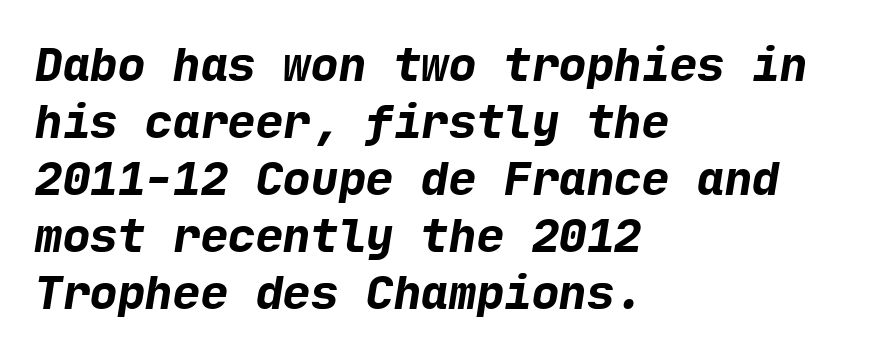
{"serif": "no", "bold": "yes", "weight": "bold", "width": "normal", "stroke_contrast": "low", "x_height": "medium", "underline": "no", "align": "left", "line_spacing_ratio": 1.24, "letter_spacing": "normal", "letter_spacing_em": 0.0, "glyph_px": 46}
